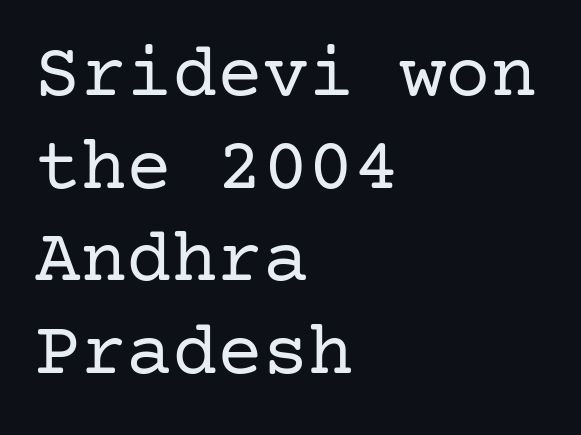
Reading down the block, your eye returns to a fixed left position each line. The zone under the glyphs is completely vacant. Does the type have serifs? Yes, each stem ends in a small foot. The letters stand straight up with perfectly vertical stems. Counters stay open thanks to moderate or lighter strokes.
